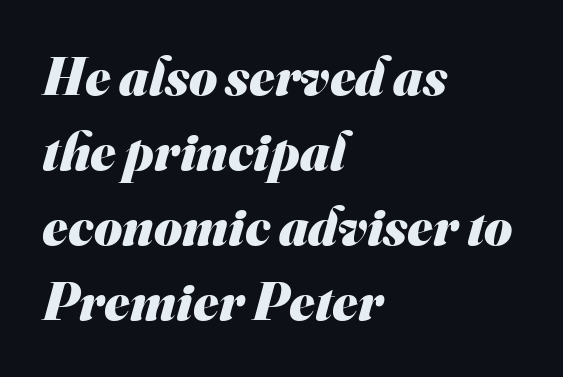
The image shows 54 px heavy sans-serif type; set left-aligned, normal line spacing (1.39x), normal letter spacing, not underlined; medium stroke contrast and a small x-height.
